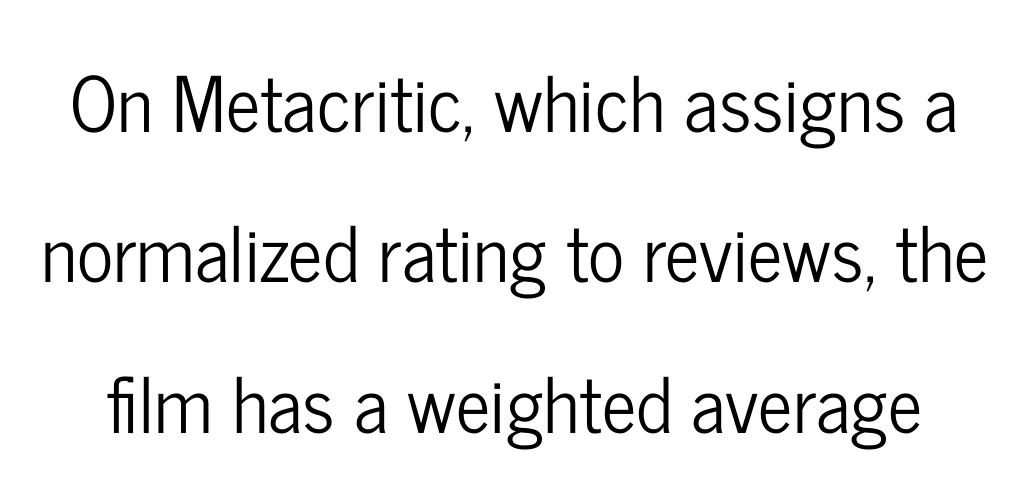
There is no visible air inserted between adjacent glyphs. The face used here is proportionally spaced, like ordinary book or web type. No italicization has been applied; the sample stays upright. The area under the type is left untouched. Vertical spacing — loose.
